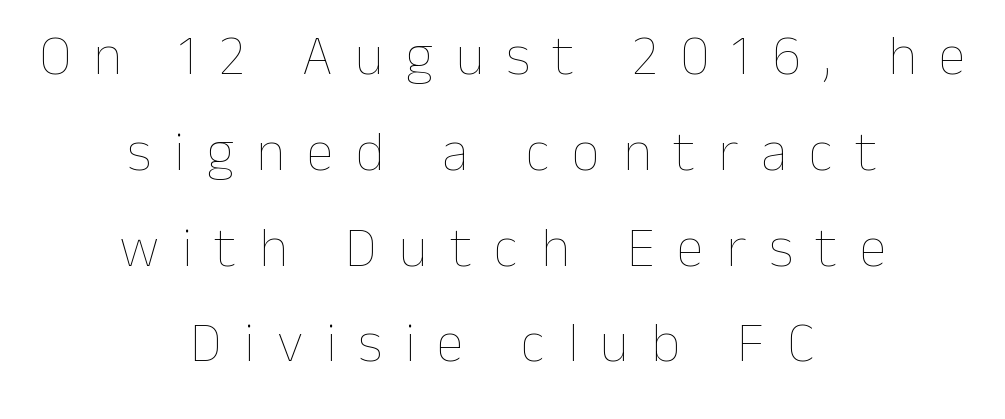
The image shows 56 px thin type, upright; set centered, line spacing 1.71x, unusually wide letter spacing (+0.4 em), not underlined; low stroke contrast and a medium x-height.
